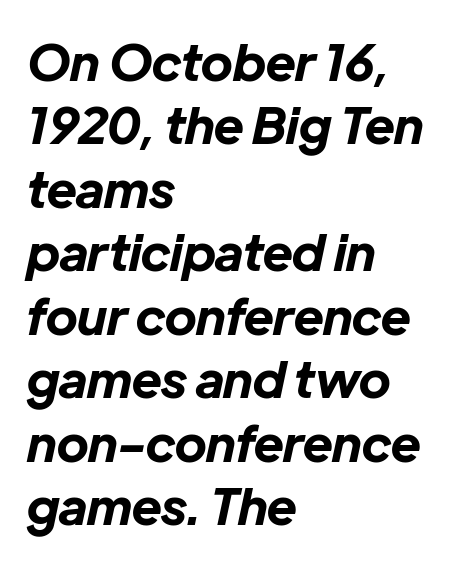
Q: Is the text bold? A: Yes.
Q: Is the text italic (slanted)? A: Yes, it leans right by about 12 degrees.
Q: Is the text underlined? A: No.
Q: How is the paragraph aligned? A: Left-aligned.
Q: Is the spacing between letters normal or unusually wide? A: Normal.
Q: Is the spacing between lines tight, normal or loose? A: Normal.
Q: Width (condensed, normal, or wide)? A: Normal.
Q: Stroke contrast? A: Low.
Q: x-height? A: Medium.
Q: Monospaced? A: No.
